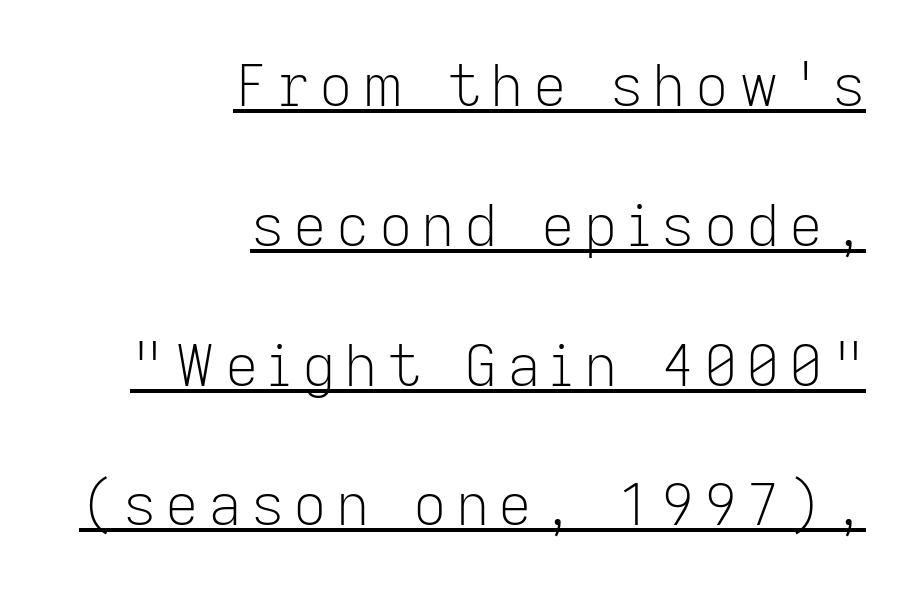
{"serif": "no", "italic": "no", "bold": "no", "weight": "light", "width": "normal", "stroke_contrast": "low", "x_height": "medium", "monospaced": "no", "underline": "yes", "align": "right", "line_spacing": "loose", "line_spacing_ratio": 2.41, "glyph_px": 58}
